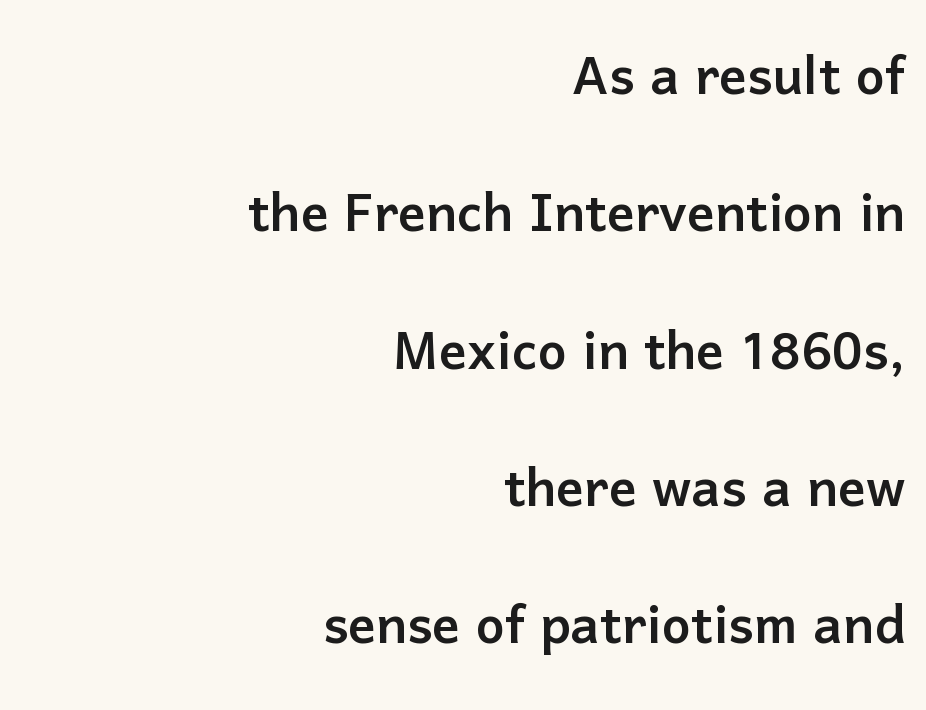
Regarding serifs, this sample does without them. The specimen reads as upright at a glance. Bare-footed words on every line. Looks like regular typesetting: each glyph gets only the width it needs.
